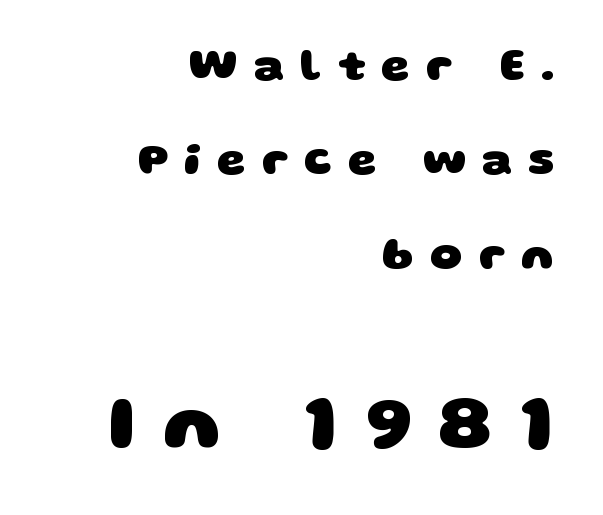
The image shows 79 px heavy, wide sans-serif type; set right-aligned, loose line spacing (2.1x), unusually wide letter spacing (+0.35 em), not underlined; the second (bottom) block is 1.76x larger; low stroke contrast and a large x-height.
